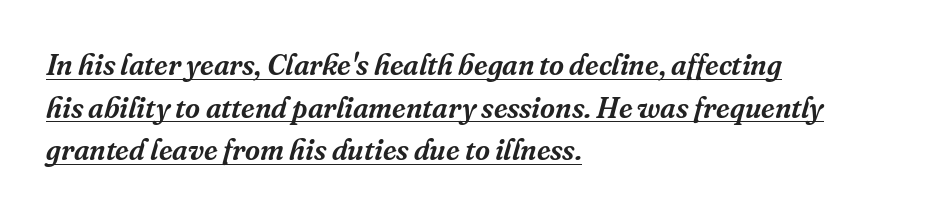
Q: Is the text italic (slanted)? A: Yes, it leans right by about 16 degrees.
Q: Is the typeface a serif or a sans-serif typeface? A: Serif.
Q: Is the text underlined? A: Yes.
Q: How is the paragraph aligned? A: Left-aligned.
Q: Is the spacing between letters normal or unusually wide? A: Normal.
Q: Is the spacing between lines tight, normal or loose? A: Normal.
Q: Width (condensed, normal, or wide)? A: Normal.
Q: Stroke contrast? A: Medium.
Q: x-height? A: Medium.
Q: Monospaced? A: No.
